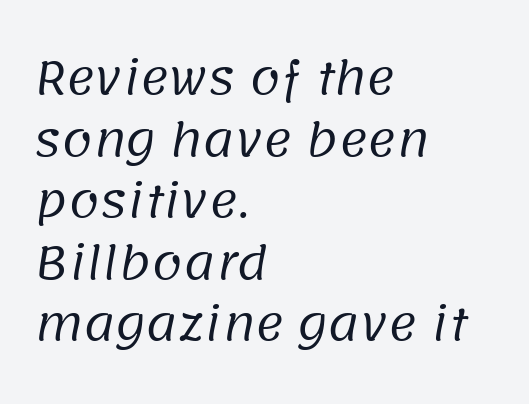
{"serif": "no", "bold": "no", "weight": "regular", "width": "normal", "stroke_contrast": "low", "x_height": "large", "monospaced": "no", "underline": "no", "align": "left", "line_spacing": "normal", "line_spacing_ratio": 1.4, "letter_spacing": "normal", "letter_spacing_em": 0.0, "glyph_px": 44}
